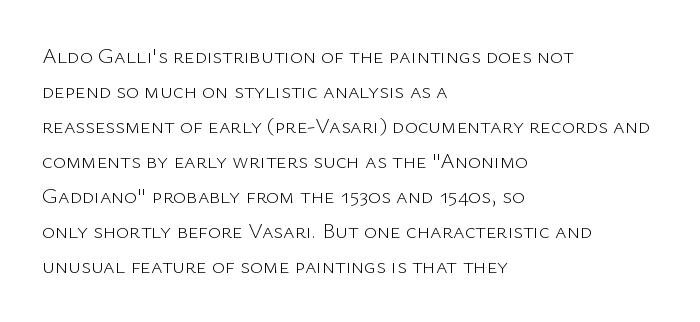
The image shows 22 px text type, upright; set left-aligned, normal line spacing (1.59x), normal letter spacing, not underlined.
